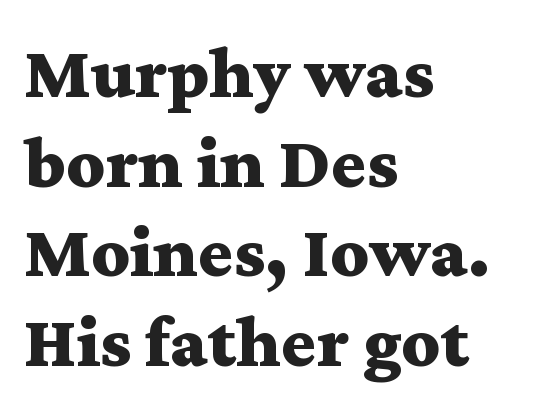
{"serif": "yes", "italic": "no", "bold": "yes", "weight": "bold", "width": "wide", "stroke_contrast": "medium", "x_height": "medium", "monospaced": "no", "underline": "no", "align": "left", "line_spacing_ratio": 1.21, "letter_spacing": "normal", "letter_spacing_em": 0.0, "glyph_px": 74}
